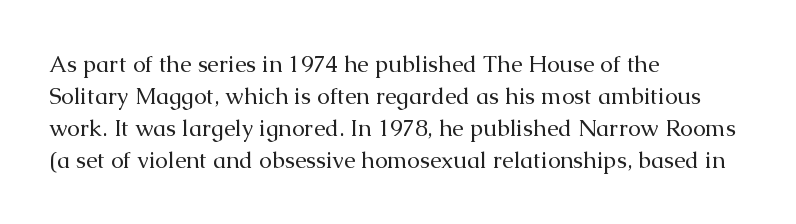
The image shows 23 px text type, upright; set left-aligned, normal line spacing (1.39x), normal letter spacing, not underlined.
